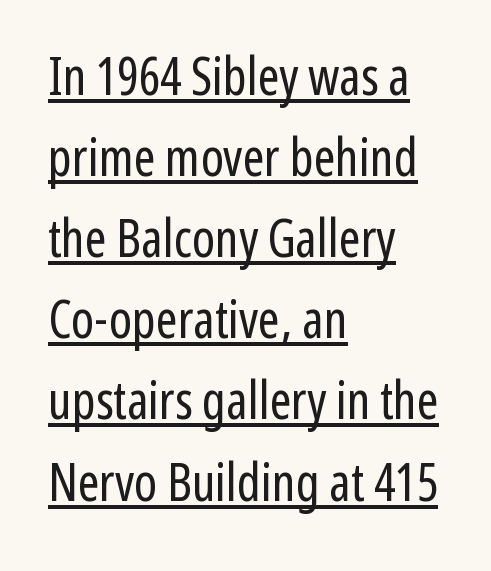
Q: Is the text bold? A: No.
Q: Is the text italic (slanted)? A: No, it is upright.
Q: Is the typeface a serif or a sans-serif typeface? A: Sans-serif.
Q: Is the text underlined? A: Yes.
Q: How is the paragraph aligned? A: Left-aligned.
Q: Is the spacing between letters normal or unusually wide? A: Normal.
Q: Is the spacing between lines tight, normal or loose? A: Normal.
Q: Width (condensed, normal, or wide)? A: Condensed.
Q: Stroke contrast? A: Low.
Q: x-height? A: Medium.
Q: Monospaced? A: No.
